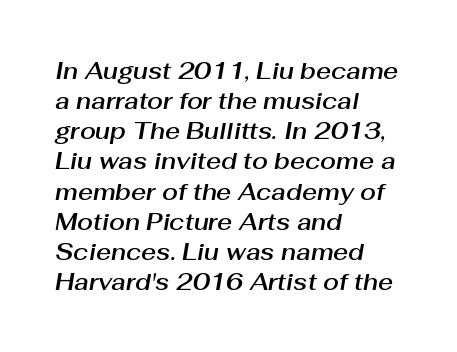
The image shows 23 px text type, italic (leaning right); set left-aligned, normal line spacing (1.31x), normal letter spacing, not underlined.
